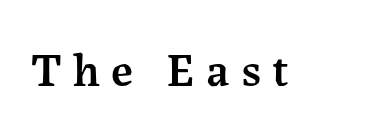
Q: Is the text bold? A: Semi-bold.
Q: Is the text italic (slanted)? A: No, it is upright.
Q: Is the typeface a serif or a sans-serif typeface? A: Serif.
Q: Is the text underlined? A: No.
Q: Is the spacing between letters normal or unusually wide? A: Unusually wide.
Q: Width (condensed, normal, or wide)? A: Normal.
Q: Stroke contrast? A: Medium.
Q: x-height? A: Medium.
Q: Monospaced? A: No.
